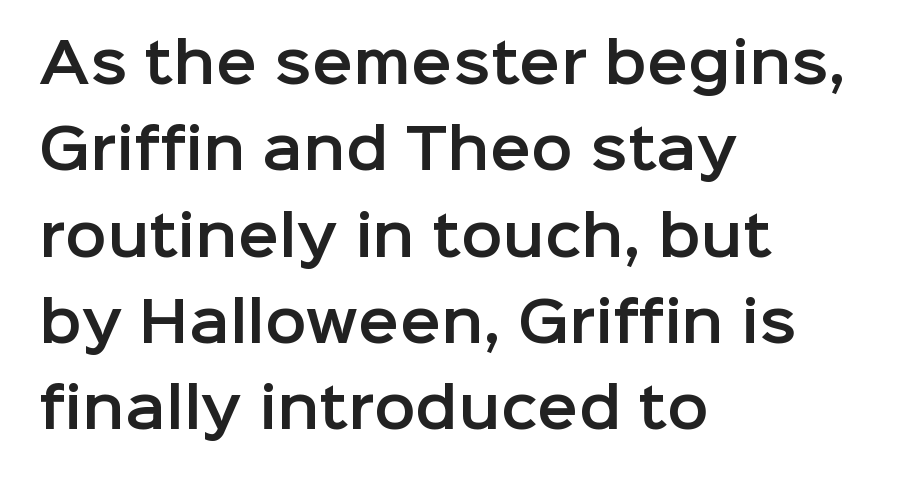
Words appear dense and cohesive because spacing is normal. Each new line begins a customary step beneath the previous one. Look at the bottom of the vertical strokes: they stop flat, with no serifs. The axis of the letterforms is exactly vertical. Descenders are the only things crossing below the line.
